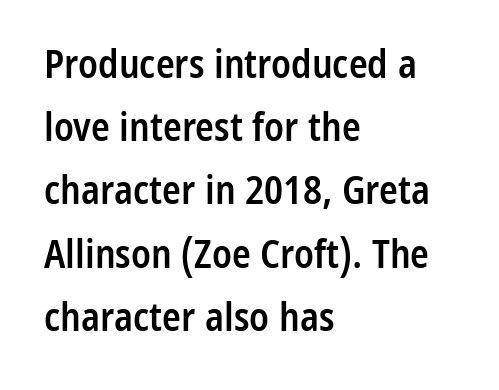
Q: Is the text bold? A: Semi-bold.
Q: Is the text italic (slanted)? A: No, it is upright.
Q: Is the typeface a serif or a sans-serif typeface? A: Sans-serif.
Q: Is the text underlined? A: No.
Q: How is the paragraph aligned? A: Left-aligned.
Q: Is the spacing between letters normal or unusually wide? A: Normal.
Q: Is the spacing between lines tight, normal or loose? A: Normal.
Q: Width (condensed, normal, or wide)? A: Condensed.
Q: Stroke contrast? A: Low.
Q: x-height? A: Medium.
Q: Monospaced? A: No.
